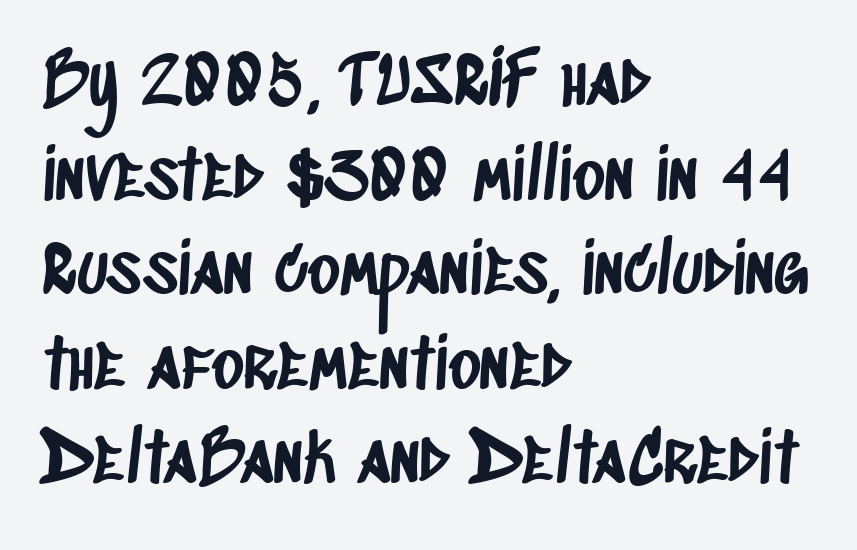
Q: Is the typeface a serif or a sans-serif typeface? A: Sans-serif.
Q: Is the text underlined? A: No.
Q: How is the paragraph aligned? A: Left-aligned.
Q: Is the spacing between letters normal or unusually wide? A: Normal.
Q: Is the spacing between lines tight, normal or loose? A: Normal.
Q: Width (condensed, normal, or wide)? A: Condensed.
Q: Stroke contrast? A: Low.
Q: x-height? A: Large.
Q: Monospaced? A: No.
